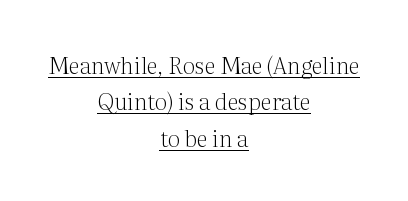
{"italic": "no", "bold": "no", "underline": "yes", "align": "center", "line_spacing": "normal", "line_spacing_ratio": 1.58, "letter_spacing": "normal", "letter_spacing_em": 0.0, "glyph_px": 23}
